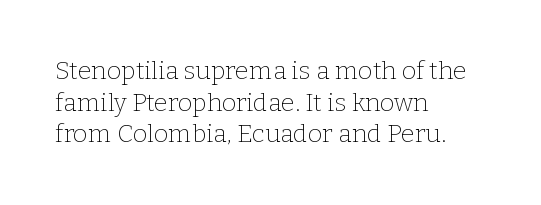
{"italic": "no", "bold": "no", "underline": "no", "align": "left", "line_spacing": "normal", "line_spacing_ratio": 1.27, "letter_spacing": "normal", "letter_spacing_em": 0.0, "glyph_px": 25}
